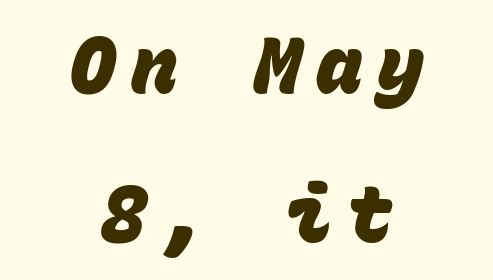
{"serif": "no", "bold": "yes", "weight": "heavy", "width": "normal", "stroke_contrast": "low", "x_height": "large", "monospaced": "yes", "underline": "no", "align": "center", "line_spacing": "loose", "line_spacing_ratio": 1.91, "glyph_px": 78}
